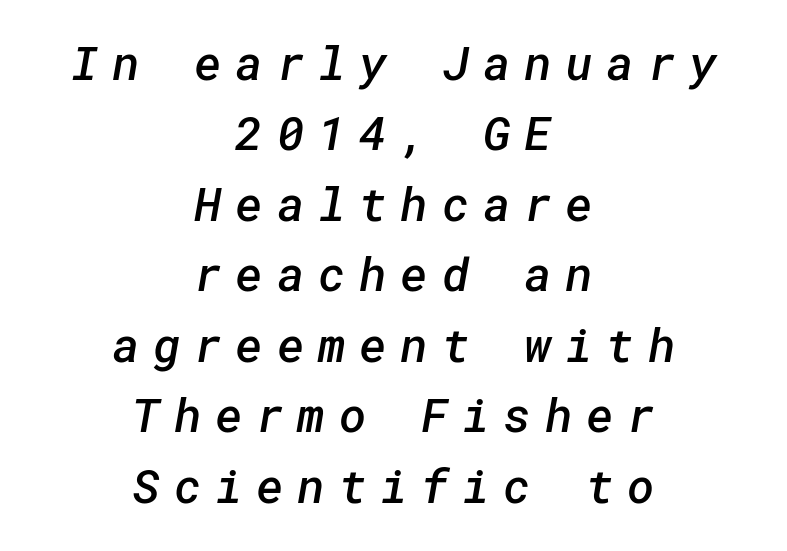
This sample is center-justified, so both line endings float freely. Compared with typical body copy, the letter spacing here is much looser. The space directly below the letters is spotless. The typesetting leans somewhat heavy: a semibold. The rendering shows plain stroke endings on the letterforms — a sans-serif design. Each new line begins a customary step beneath the previous one.
